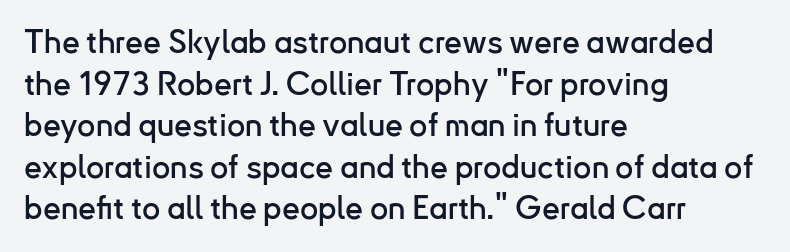
Type style note: lacks serifs. Quick note: not italic, upright. This sample is left-justified, so line endings fall wherever the words run out. Between one letter and the next there's only the usual sliver of space. Notice how descenders clear the ascenders below comfortably — that's standard leading. This rendering features lettering with no underline.
